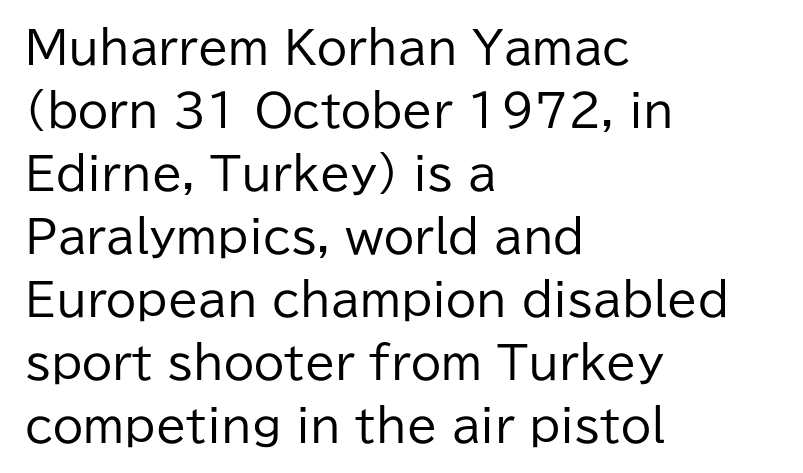
Q: Is the text bold? A: No.
Q: Is the text italic (slanted)? A: No, it is upright.
Q: Is the typeface a serif or a sans-serif typeface? A: Sans-serif.
Q: Is the text underlined? A: No.
Q: How is the paragraph aligned? A: Left-aligned.
Q: Is the spacing between letters normal or unusually wide? A: Normal.
Q: Is the spacing between lines tight, normal or loose? A: Normal.
Q: Width (condensed, normal, or wide)? A: Normal.
Q: Stroke contrast? A: Low.
Q: x-height? A: Medium.
Q: Monospaced? A: No.
